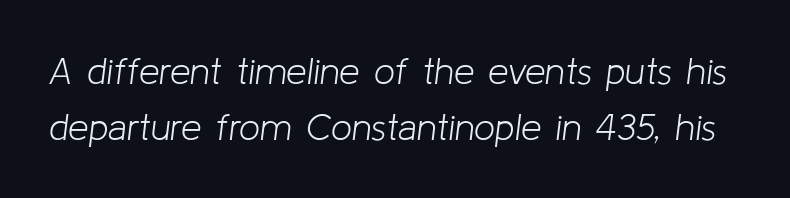
Default kerning and tracking; the words read as compact shapes. Posture: slanted. Looks like regular typesetting: each glyph gets only the width it needs. Stroke thickness stays within the range of a standard reading face or lighter.
